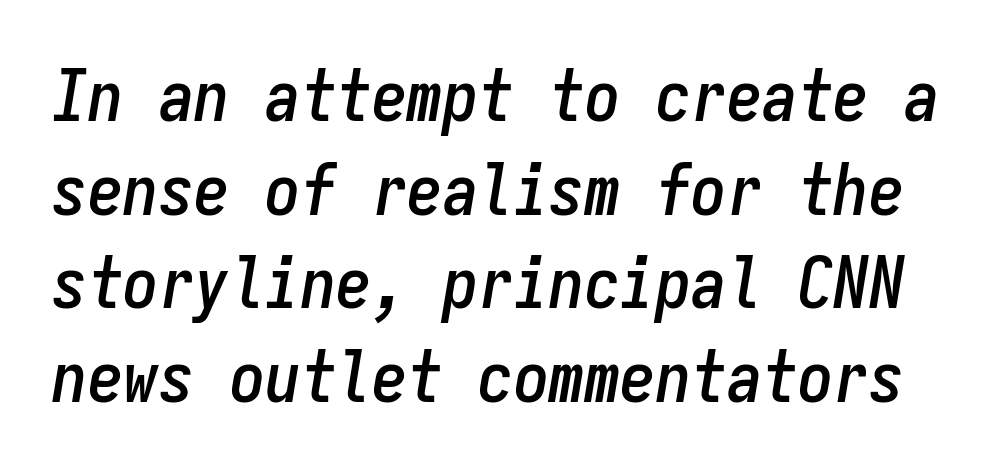
{"italic": "yes", "lean": "right", "slant_degrees": 9, "width": "condensed", "stroke_contrast": "low", "x_height": "medium", "monospaced": "yes", "underline": "no", "line_spacing": "normal", "line_spacing_ratio": 1.32, "letter_spacing": "normal", "letter_spacing_em": 0.0, "glyph_px": 71}
